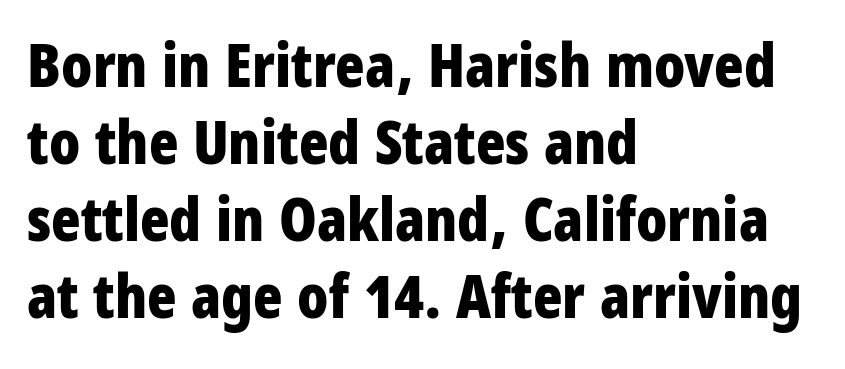
{"serif": "no", "italic": "no", "bold": "yes", "weight": "bold", "width": "condensed", "stroke_contrast": "low", "x_height": "large", "monospaced": "no", "underline": "no", "align": "left", "line_spacing": "normal", "line_spacing_ratio": 1.26, "letter_spacing": "normal", "letter_spacing_em": 0.0, "glyph_px": 61}
